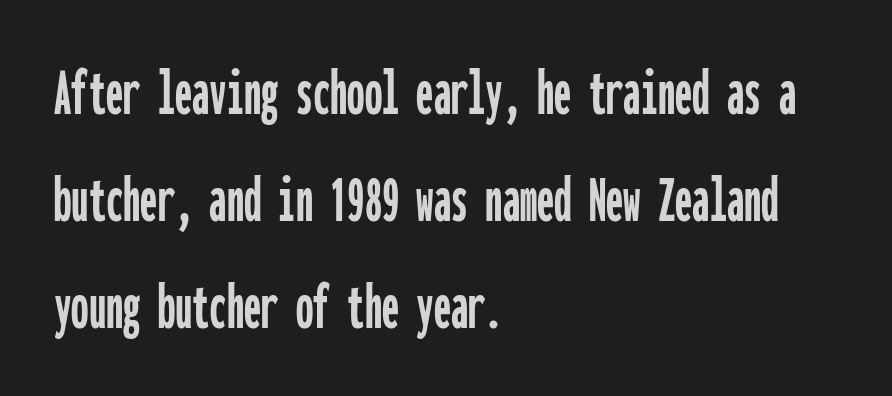
Glance below the letters and you will spot only blank space. Look at the bottom of the vertical strokes: they stop flat, with no serifs. Horizontally, the lines are justified to the leading edge only. The type sits square on the baseline with zero lean.
